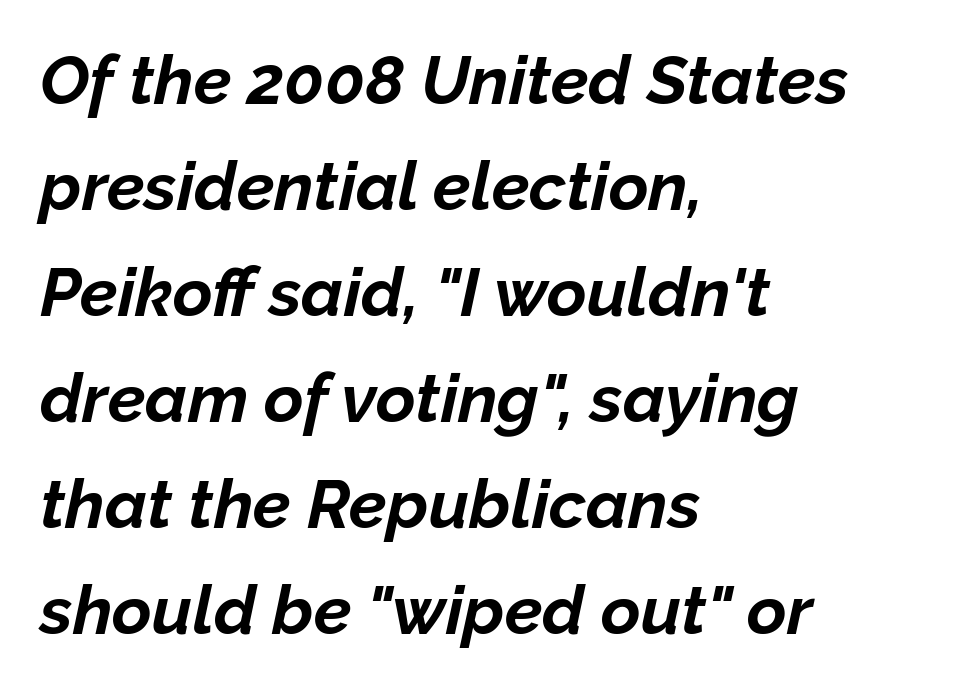
{"italic": "yes", "lean": "right", "slant_degrees": 12, "bold": "yes", "weight": "bold", "width": "normal", "stroke_contrast": "low", "x_height": "medium", "monospaced": "no", "underline": "no", "align": "left", "line_spacing": "normal", "line_spacing_ratio": 1.56, "letter_spacing": "normal", "letter_spacing_em": 0.0, "glyph_px": 68}
